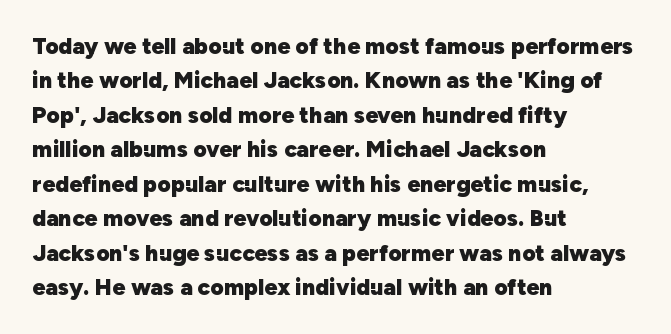
The image shows 23 px bold type, upright; set left-aligned, normal line spacing (1.5x), normal letter spacing, not underlined.
